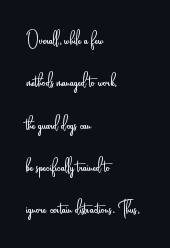
{"bold": "no", "underline": "no", "align": "left", "line_spacing_ratio": 1.84, "letter_spacing": "normal", "letter_spacing_em": 0.0, "glyph_px": 23}
